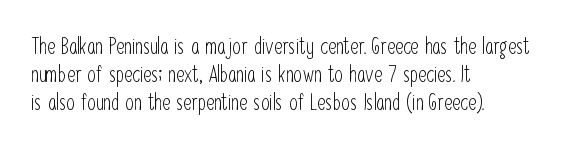
{"italic": "no", "bold": "no", "underline": "no", "align": "left", "line_spacing": "normal", "line_spacing_ratio": 1.28, "letter_spacing": "normal", "letter_spacing_em": 0.0, "glyph_px": 22}
